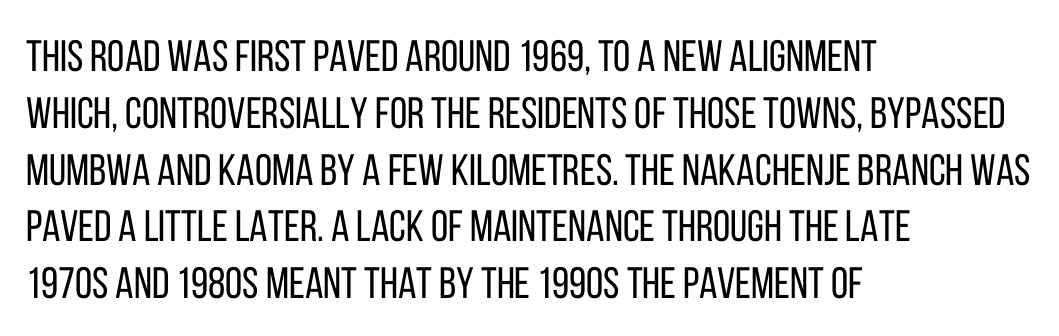
Q: Is the text bold? A: No.
Q: Is the text italic (slanted)? A: No, it is upright.
Q: Is the typeface a serif or a sans-serif typeface? A: Sans-serif.
Q: Is the text underlined? A: No.
Q: How is the paragraph aligned? A: Left-aligned.
Q: Is the spacing between letters normal or unusually wide? A: Normal.
Q: Is the spacing between lines tight, normal or loose? A: Normal.
Q: Width (condensed, normal, or wide)? A: Condensed.
Q: Stroke contrast? A: Low.
Q: x-height? A: Large.
Q: Monospaced? A: No.
